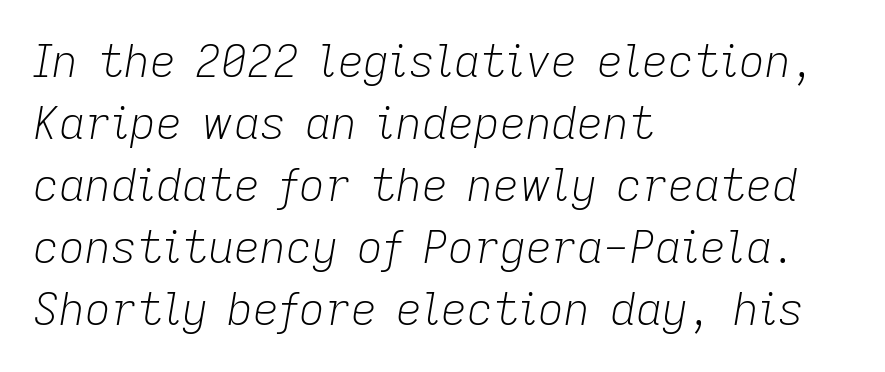
Q: Is the text bold? A: No.
Q: Is the text italic (slanted)? A: Yes, it leans right by about 9 degrees.
Q: Is the text underlined? A: No.
Q: How is the paragraph aligned? A: Left-aligned.
Q: Is the spacing between letters normal or unusually wide? A: Normal.
Q: Is the spacing between lines tight, normal or loose? A: Normal.
Q: Width (condensed, normal, or wide)? A: Normal.
Q: Stroke contrast? A: Low.
Q: x-height? A: Medium.
Q: Monospaced? A: No.
